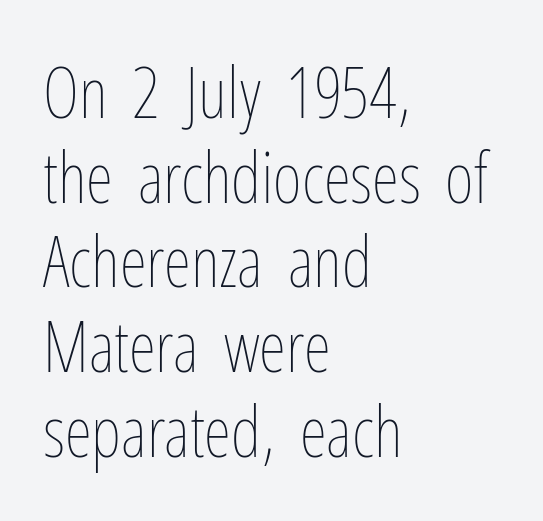
{"italic": "no", "bold": "no", "weight": "thin", "width": "condensed", "stroke_contrast": "low", "x_height": "medium", "monospaced": "no", "underline": "no", "align": "left", "line_spacing_ratio": 1.21, "letter_spacing": "normal", "letter_spacing_em": 0.0, "glyph_px": 70}
